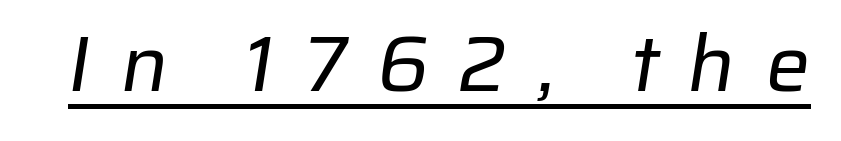
The typeface chosen for these lines omits serifs. Proportional: the letters do not fall into vertical columns. Spacing between characters has been opened up far beyond the box default. This is not heavy type; no bold has been used. A typographer would call this underscored text.
